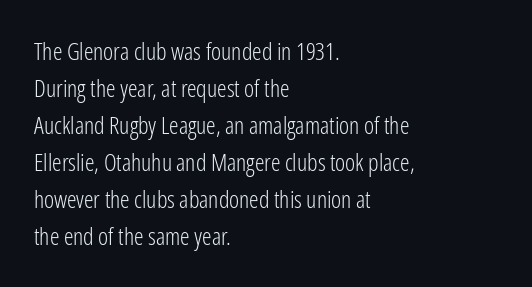
The image shows 24 px text type, upright; set left-aligned, normal line spacing (1.54x), normal letter spacing, not underlined.
